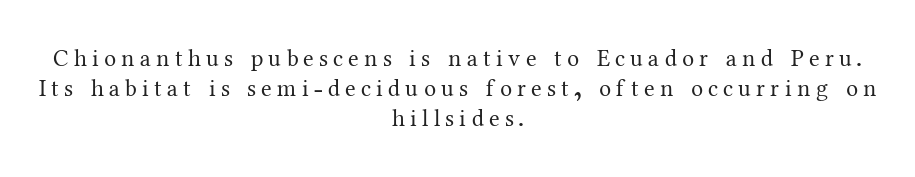
The image shows 24 px text type, upright; set centered, line spacing 1.24x, unusually wide letter spacing (+0.22 em), not underlined.
